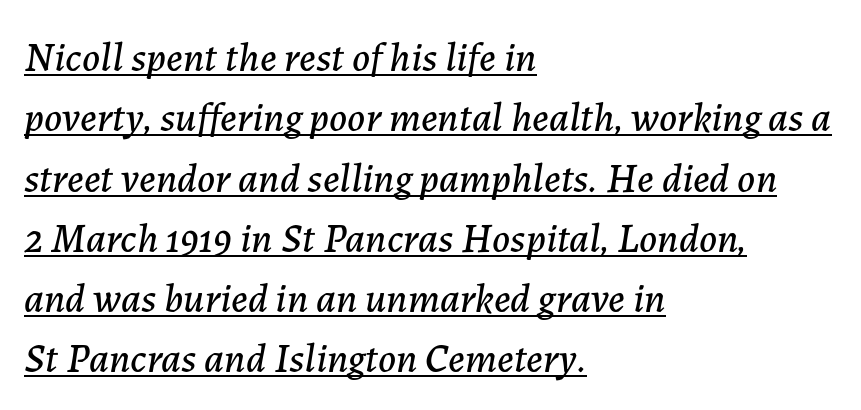
Q: Is the text italic (slanted)? A: Yes, it leans right by about 7 degrees.
Q: Is the text underlined? A: Yes.
Q: How is the paragraph aligned? A: Left-aligned.
Q: Is the spacing between letters normal or unusually wide? A: Normal.
Q: Is the spacing between lines tight, normal or loose? A: Normal.
Q: Width (condensed, normal, or wide)? A: Normal.
Q: Stroke contrast? A: Low.
Q: x-height? A: Medium.
Q: Monospaced? A: No.
